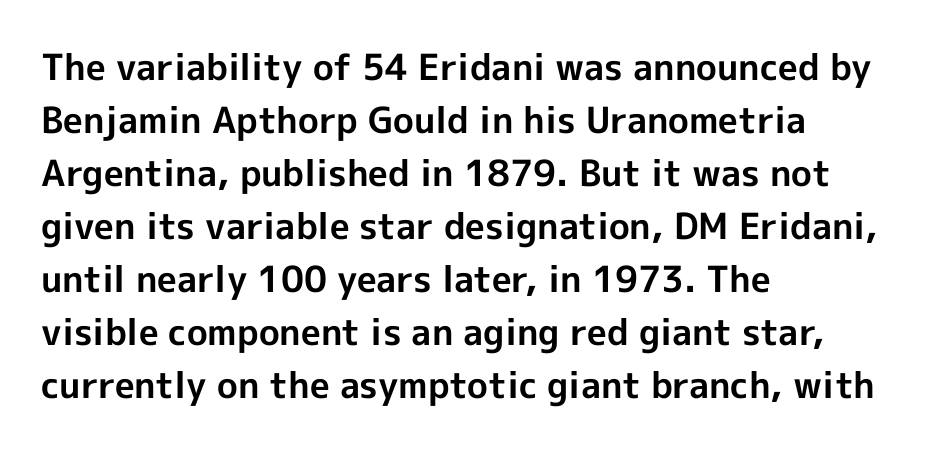
{"serif": "no", "italic": "no", "bold": "yes", "weight": "bold", "width": "normal", "x_height": "medium", "monospaced": "no", "underline": "no", "align": "left", "line_spacing": "normal", "line_spacing_ratio": 1.47, "letter_spacing": "normal", "letter_spacing_em": 0.0, "glyph_px": 36}
